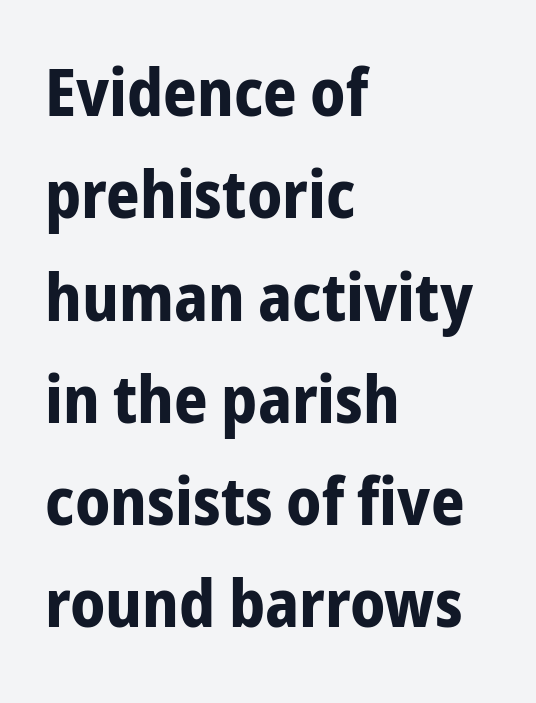
Q: Is the text bold? A: Yes.
Q: Is the text italic (slanted)? A: No, it is upright.
Q: Is the typeface a serif or a sans-serif typeface? A: Sans-serif.
Q: Is the text underlined? A: No.
Q: How is the paragraph aligned? A: Left-aligned.
Q: Is the spacing between letters normal or unusually wide? A: Normal.
Q: Is the spacing between lines tight, normal or loose? A: Normal.
Q: Width (condensed, normal, or wide)? A: Condensed.
Q: Stroke contrast? A: Low.
Q: x-height? A: Medium.
Q: Monospaced? A: No.
